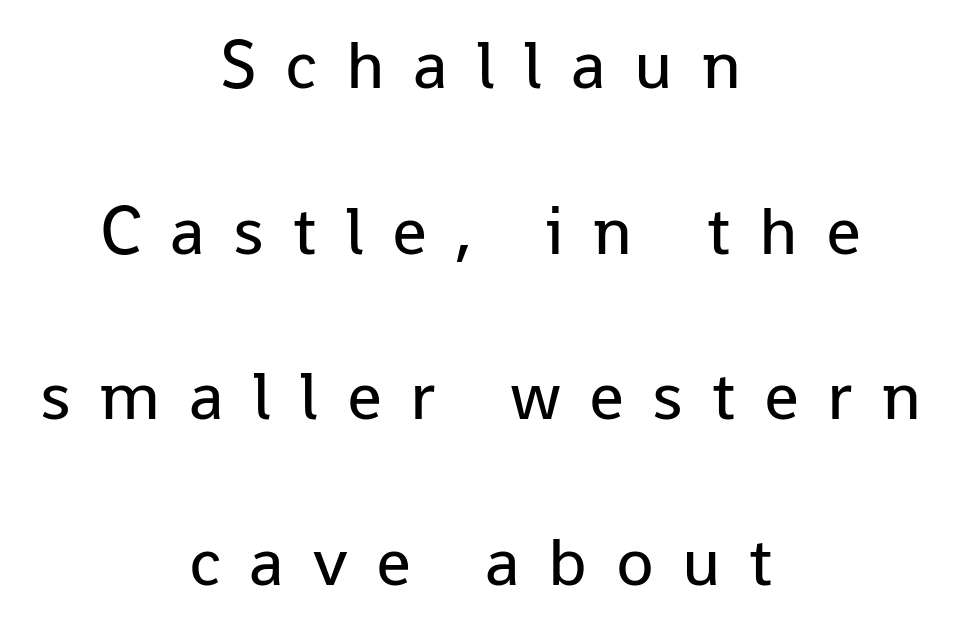
Honestly, the rows look like they've been pulled way apart. Check the space under the baseline: it is left empty. The gaps between neighbouring characters are conspicuously large. These lines are rendered in a variable-pitch font.
